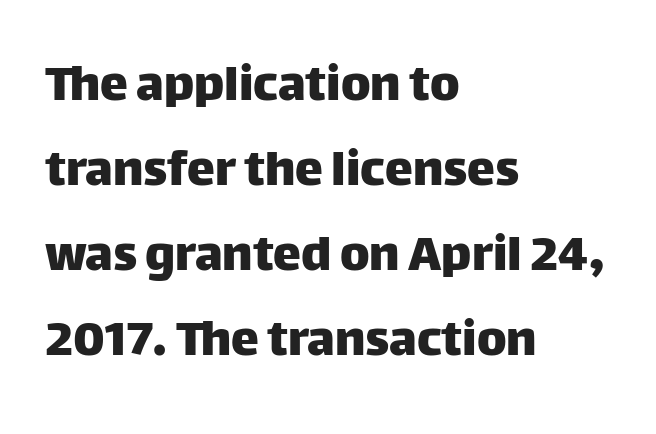
The characters display no serif detailing; their extremities are plain. Posture: upright roman. Tracking value appears to be zero — textbook default spacing. The letters advance in unequal steps, a hallmark of proportional type. Anything drawn beneath the words? Only blank space.
